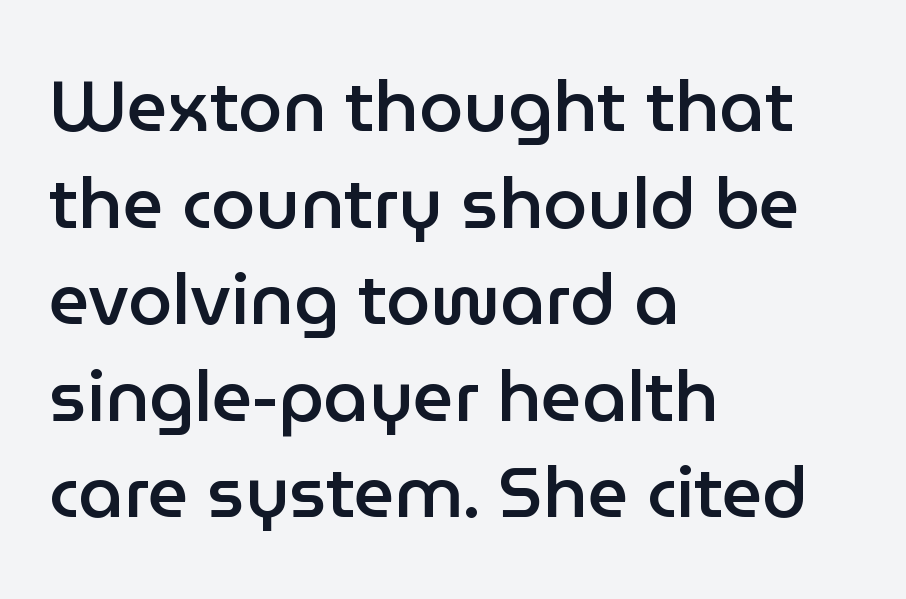
{"serif": "no", "italic": "no", "bold": "semi", "weight": "semibold", "width": "normal", "stroke_contrast": "low", "x_height": "medium", "monospaced": "no", "underline": "no", "align": "left", "line_spacing": "normal", "line_spacing_ratio": 1.36, "letter_spacing": "normal", "letter_spacing_em": 0.0, "glyph_px": 71}
